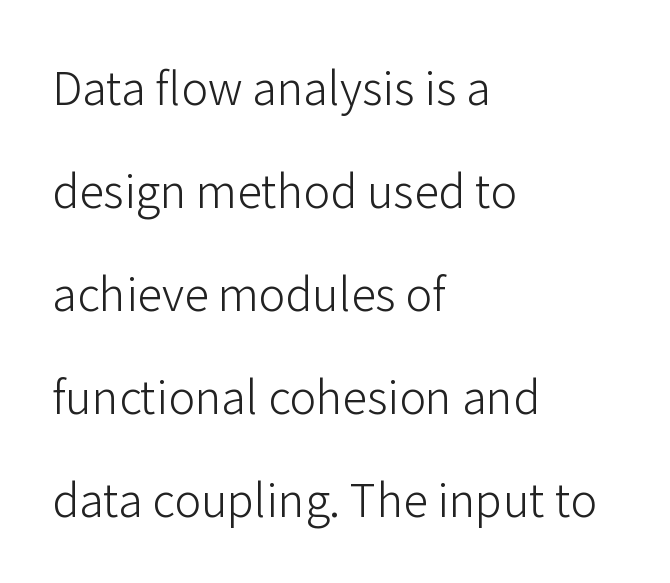
{"serif": "no", "italic": "no", "bold": "no", "weight": "light", "width": "normal", "stroke_contrast": "low", "x_height": "medium", "monospaced": "no", "underline": "no", "align": "left", "line_spacing": "loose", "line_spacing_ratio": 2.29, "letter_spacing": "normal", "letter_spacing_em": 0.0, "glyph_px": 45}
